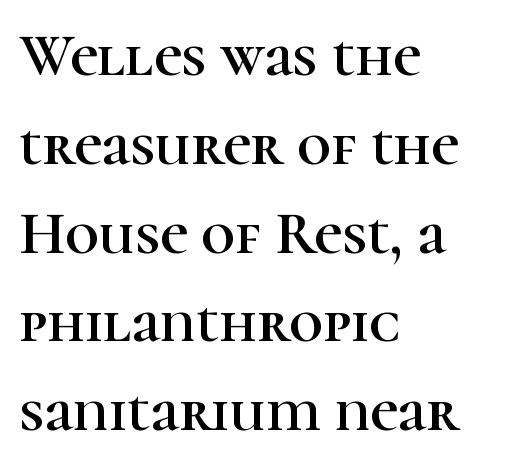
Any mark beneath the type? The region is blank. Line starts are locked; line ends wander. Characters remain perfectly vertical along every line. Unlike a clean sans, this face finishes its strokes with serifs. These lines are rendered in a variable-pitch font. What stands out about the letter spacing? Nothing — it is the standard amount.
